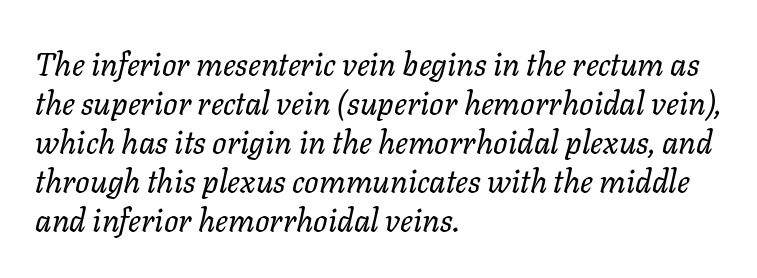
The image shows 32 px regular-weight type, italic (leaning right); set left-aligned, line spacing 1.22x, normal letter spacing, not underlined; low stroke contrast and a medium x-height.
